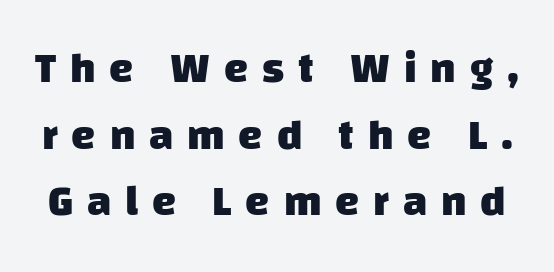
Q: Is the text bold? A: Yes.
Q: Is the typeface a serif or a sans-serif typeface? A: Sans-serif.
Q: Is the text underlined? A: No.
Q: Is the spacing between letters normal or unusually wide? A: Unusually wide.
Q: Is the spacing between lines tight, normal or loose? A: Normal.
Q: Width (condensed, normal, or wide)? A: Normal.
Q: Stroke contrast? A: Low.
Q: x-height? A: Large.
Q: Monospaced? A: No.
